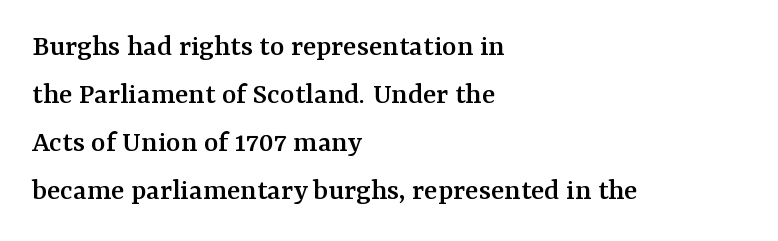
Short and long lines alike share a common starting point at left. These lines sit exactly where default settings would place them. Character widths vary here, with narrow letters taking less room than wide ones. Rendered with straight, roman letterforms. A typesetter would label this face a serif.
